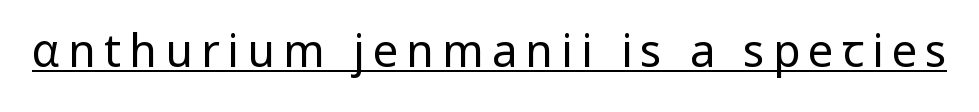
{"serif": "no", "italic": "no", "bold": "no", "weight": "regular", "width": "normal", "stroke_contrast": "low", "x_height": "medium", "monospaced": "no", "underline": "yes", "glyph_px": 45}
